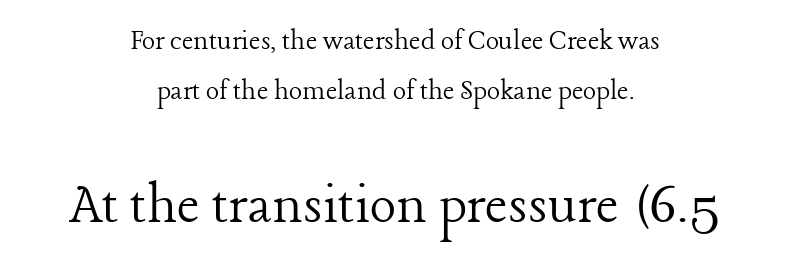
Which margin do the lines hug? Neither — every line sits in the middle. Underline: absent. Regular leading. The characters are drawn with everyday or finer stroke widths.
